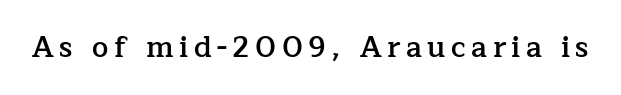
The image shows 29 px semibold serif type, upright; set not underlined; low stroke contrast and a medium x-height.
